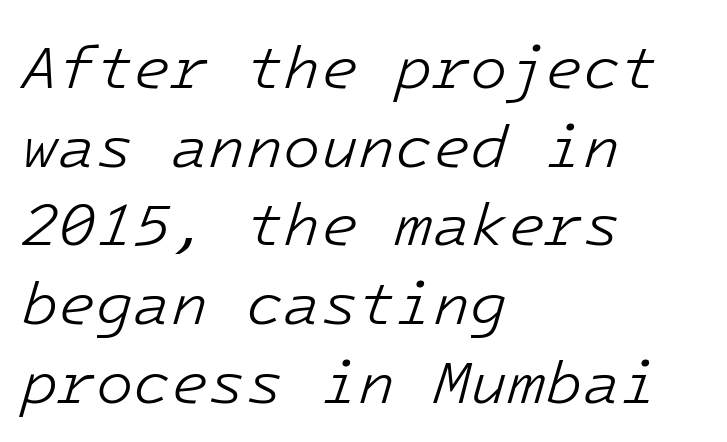
A bare baseline throughout the passage. Every character sits at an angle, as italics do. Weight class: somewhere from thin through regular. Tracking here is standard; glyphs follow each other at the usual distance. Where is the straight margin? On the left. Normally led — the rows are evenly, conventionally spaced.
